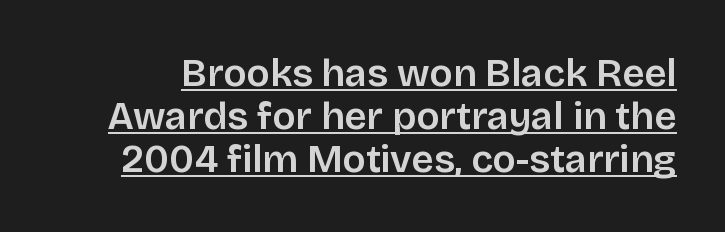
The image shows 39 px semibold sans-serif type, upright; set tight line spacing (1.1x), normal letter spacing, underlined; low stroke contrast and a large x-height.
